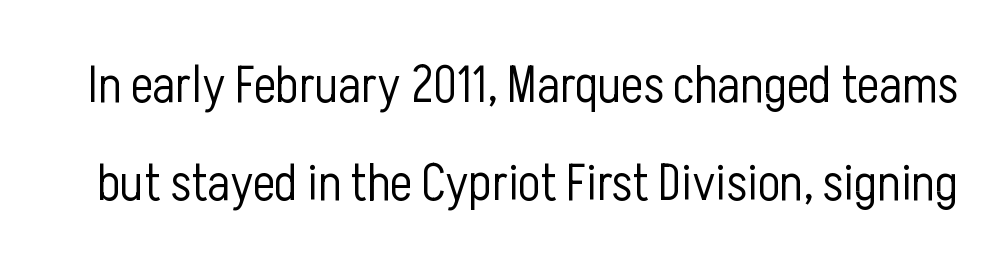
These glyphs show unthickened strokes, regular width or finer. Note the varied advance widths — an 'i' is clearly narrower than an 'm'. The axis of the letterforms is exactly vertical. Standard letterfit; no display-style spreading of the glyphs. Beneath every word, the page is bare. You can tell from the bare stems that sans-serif type was used.
